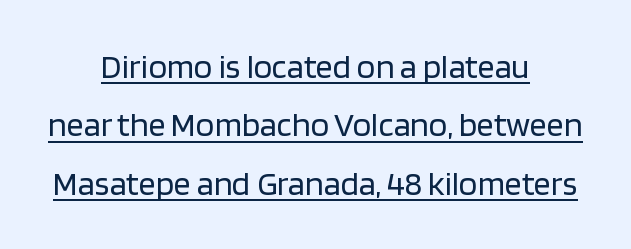
The image shows 34 px regular-weight sans-serif type, upright; set centered, line spacing 1.72x, normal letter spacing, underlined; low stroke contrast and a large x-height.
